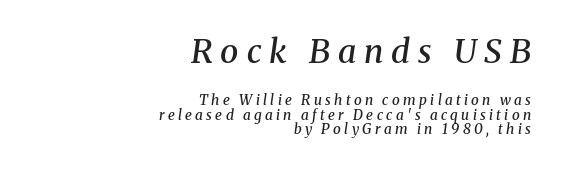
Observe the serifs anchoring each vertical stroke in this sample. A somewhat darkened texture: the type is semibold rather than bold. The vertical gap from one line to the next is small. This rendering widens character spacing well past its baseline value.
